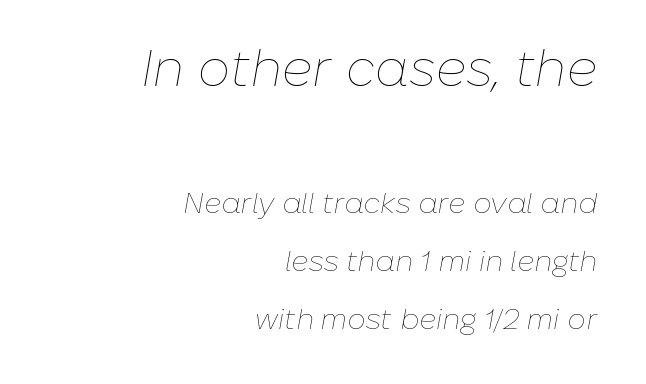
The image shows 51 px thin type, italic (leaning right); set right-aligned, loose line spacing (2.0x), normal letter spacing, not underlined; the first (top) block is 1.76x larger; low stroke contrast and a medium x-height.
